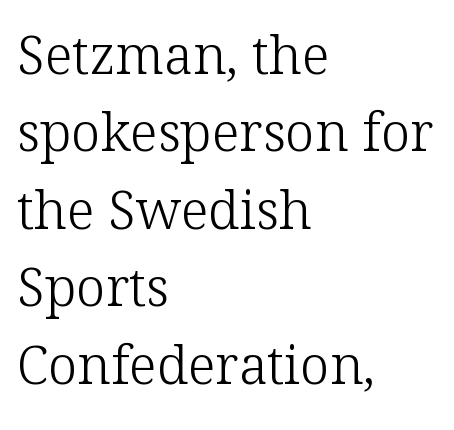
{"serif": "yes", "italic": "no", "bold": "no", "weight": "light", "width": "normal", "stroke_contrast": "low", "x_height": "medium", "monospaced": "no", "underline": "no", "align": "left", "line_spacing": "normal", "line_spacing_ratio": 1.46, "letter_spacing": "normal", "letter_spacing_em": 0.0, "glyph_px": 53}
